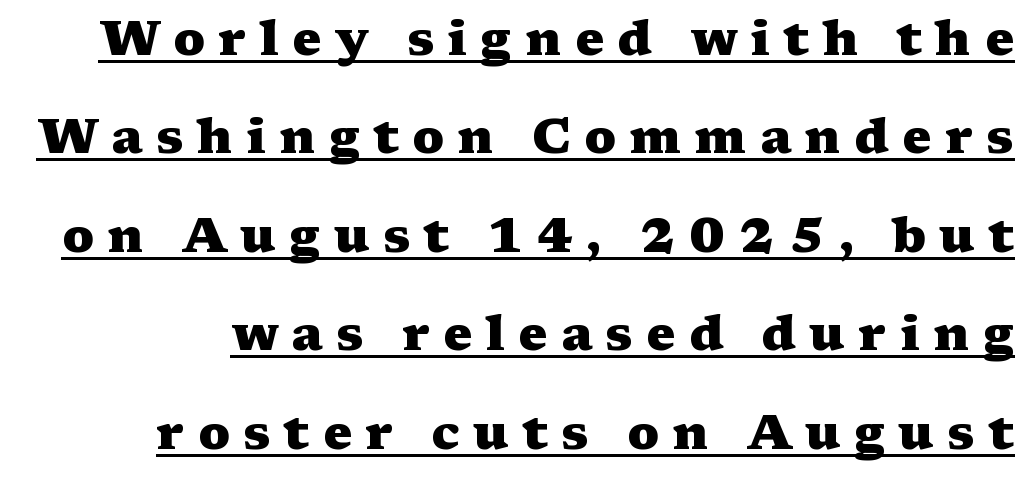
The image shows 49 px heavy, wide serif type, upright; set loose line spacing (2.01x), unusually wide letter spacing (+0.27 em), underlined; medium stroke contrast and a medium x-height.
